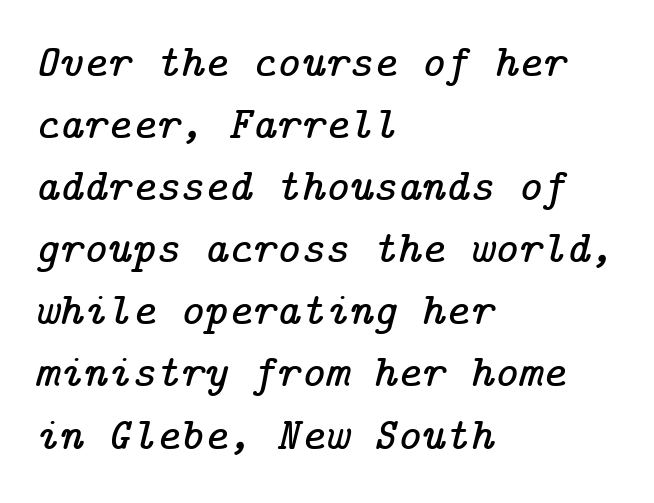
The image shows 46 px serif type, italic (leaning right); set left-aligned, normal line spacing (1.35x), normal letter spacing, not underlined; low stroke contrast and a medium x-height.
